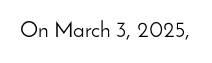
Q: Is the text bold? A: No.
Q: Is the text italic (slanted)? A: No, it is upright.
Q: Is the text underlined? A: No.
Q: Is the spacing between letters normal or unusually wide? A: Normal.
